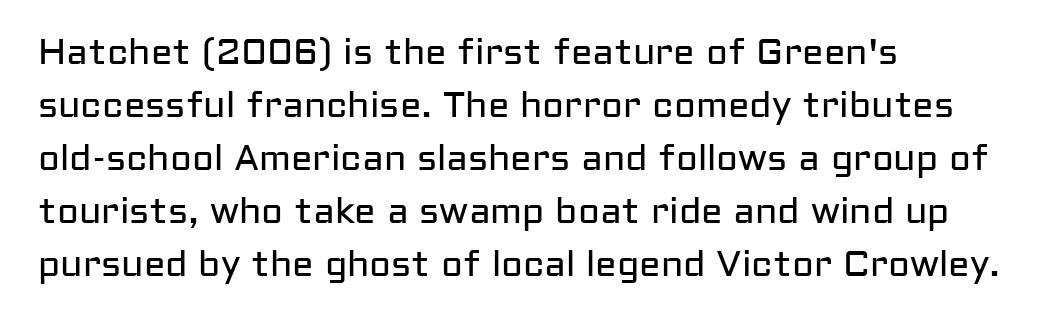
{"serif": "no", "italic": "no", "bold": "no", "weight": "regular", "width": "normal", "stroke_contrast": "low", "x_height": "medium", "monospaced": "no", "underline": "no", "align": "left", "line_spacing": "normal", "line_spacing_ratio": 1.47, "letter_spacing": "normal", "letter_spacing_em": 0.0, "glyph_px": 36}
